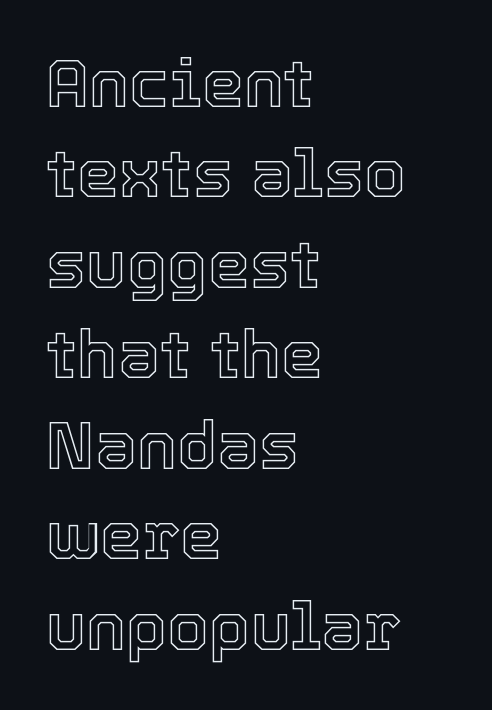
Note the varied advance widths — an 'i' is clearly narrower than an 'm'. Each new line begins a customary step beneath the previous one. Words appear dense and cohesive because spacing is normal. Notice how the stems are strictly vertical — no italics here. The baseline area is clear.
